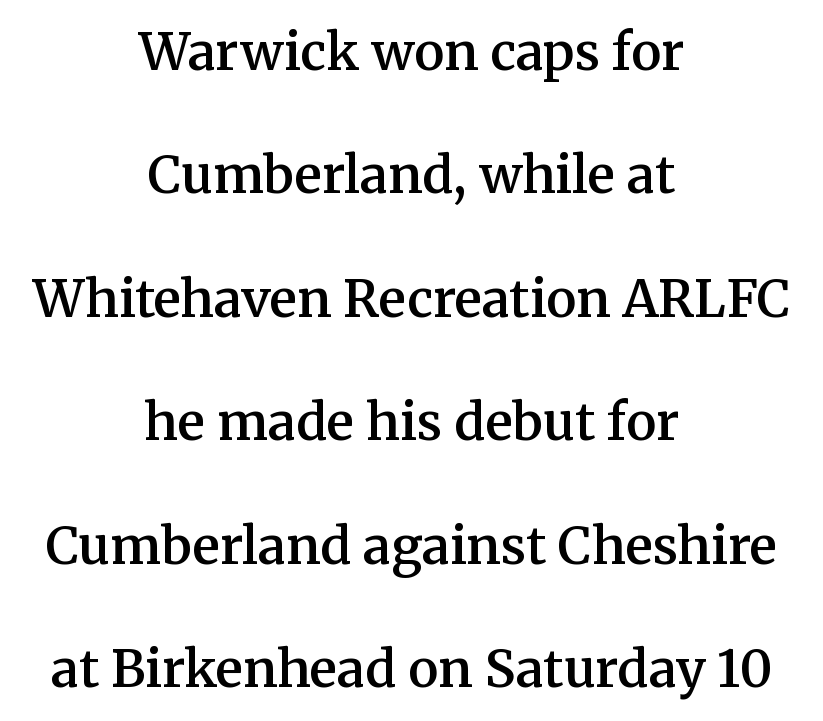
{"serif": "yes", "italic": "no", "bold": "semi", "weight": "semibold", "width": "normal", "stroke_contrast": "medium", "x_height": "medium", "monospaced": "no", "underline": "no", "align": "center", "line_spacing": "loose", "line_spacing_ratio": 2.42, "letter_spacing": "normal", "letter_spacing_em": 0.0, "glyph_px": 51}
